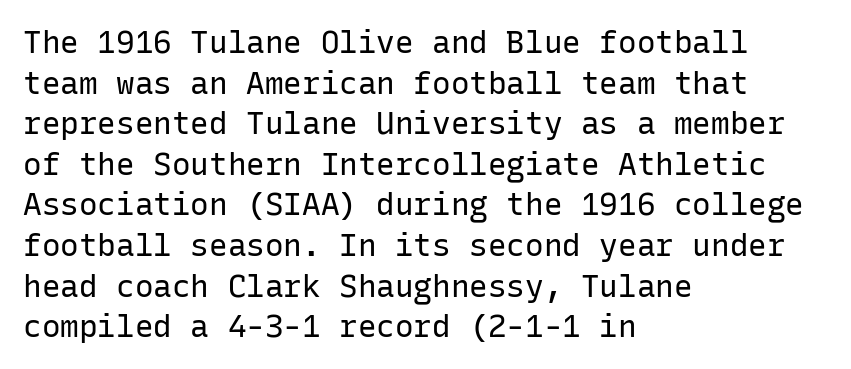
Q: Is the text bold? A: No.
Q: Is the text italic (slanted)? A: No, it is upright.
Q: Is the typeface a serif or a sans-serif typeface? A: Sans-serif.
Q: Is the text underlined? A: No.
Q: How is the paragraph aligned? A: Left-aligned.
Q: Is the spacing between letters normal or unusually wide? A: Normal.
Q: Is the spacing between lines tight, normal or loose? A: Normal.
Q: Width (condensed, normal, or wide)? A: Normal.
Q: Stroke contrast? A: Low.
Q: x-height? A: Medium.
Q: Monospaced? A: Yes.
